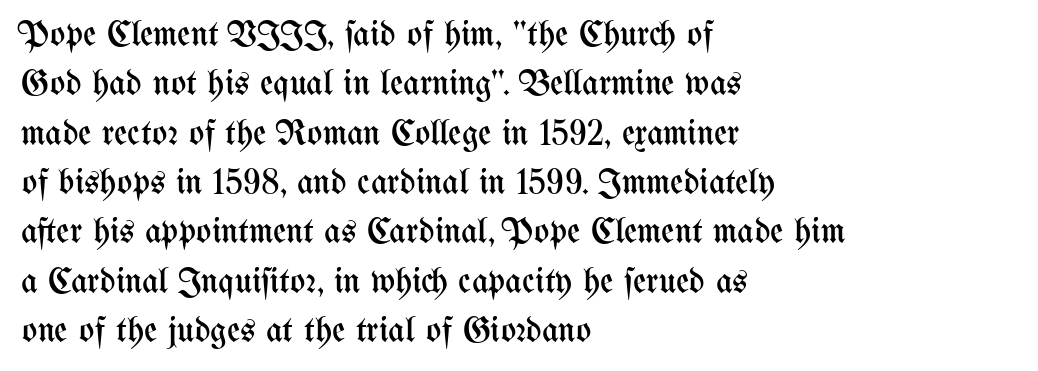
Q: Is the text bold? A: No.
Q: Is the text italic (slanted)? A: No, it is upright.
Q: Is the text underlined? A: No.
Q: How is the paragraph aligned? A: Left-aligned.
Q: Is the spacing between letters normal or unusually wide? A: Normal.
Q: Is the spacing between lines tight, normal or loose? A: Normal.
Q: Width (condensed, normal, or wide)? A: Condensed.
Q: Stroke contrast? A: Medium.
Q: x-height? A: Medium.
Q: Monospaced? A: No.
